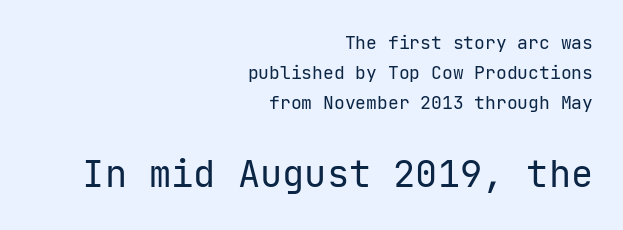
The image shows 37 px regular-weight sans-serif type, upright; set right-aligned, normal line spacing (1.66x), normal letter spacing, not underlined; the second (bottom) block is 2.06x larger; low stroke contrast and a medium x-height.
